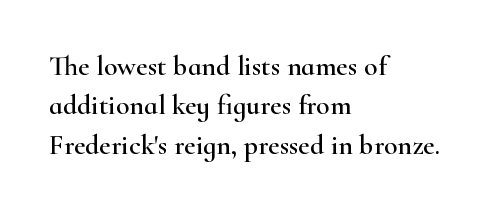
The space between consecutive lines is moderate. These lines are rendered in a variable-pitch font. The typeface chosen for these lines features serifs. Check the space under the baseline: it is left empty.
